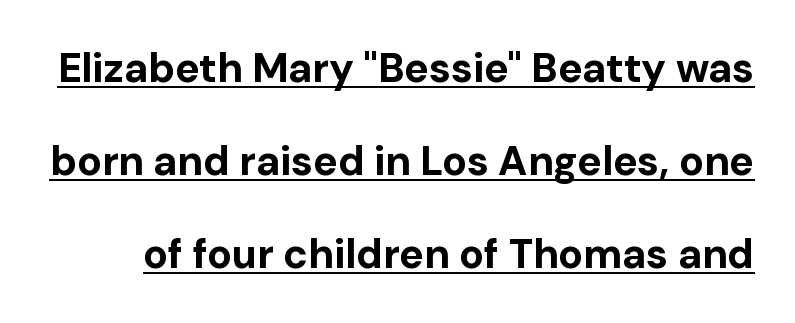
Q: Is the text bold? A: Yes.
Q: Is the text italic (slanted)? A: No, it is upright.
Q: Is the typeface a serif or a sans-serif typeface? A: Sans-serif.
Q: Is the text underlined? A: Yes.
Q: Is the spacing between letters normal or unusually wide? A: Normal.
Q: Is the spacing between lines tight, normal or loose? A: Loose.
Q: Width (condensed, normal, or wide)? A: Normal.
Q: Stroke contrast? A: Low.
Q: x-height? A: Medium.
Q: Monospaced? A: No.
